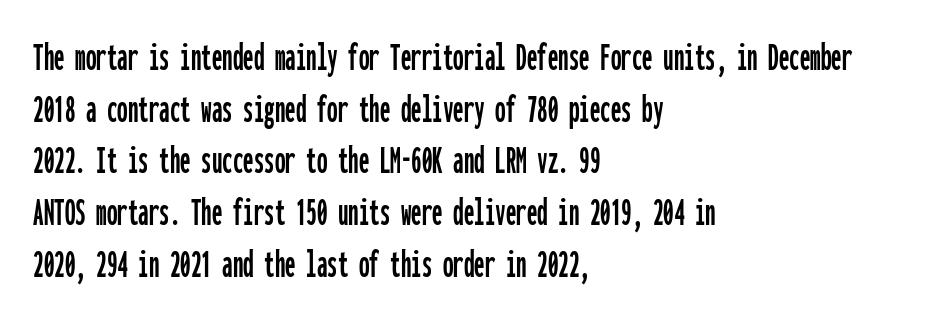
The image shows 42 px condensed sans-serif type, upright, monospaced; set left-aligned, line spacing 1.23x, normal letter spacing, not underlined; low stroke contrast and a medium x-height.
